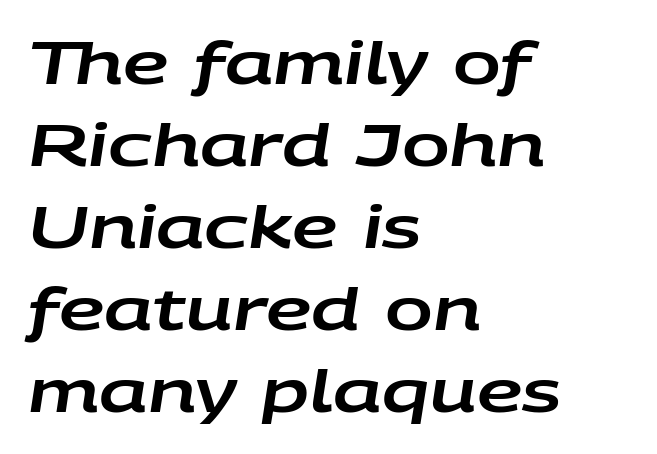
Q: Is the text italic (slanted)? A: Yes, it leans right by about 9 degrees.
Q: Is the text underlined? A: No.
Q: How is the paragraph aligned? A: Left-aligned.
Q: Is the spacing between letters normal or unusually wide? A: Normal.
Q: Is the spacing between lines tight, normal or loose? A: Normal.
Q: Width (condensed, normal, or wide)? A: Wide.
Q: Stroke contrast? A: Low.
Q: x-height? A: Large.
Q: Monospaced? A: No.
